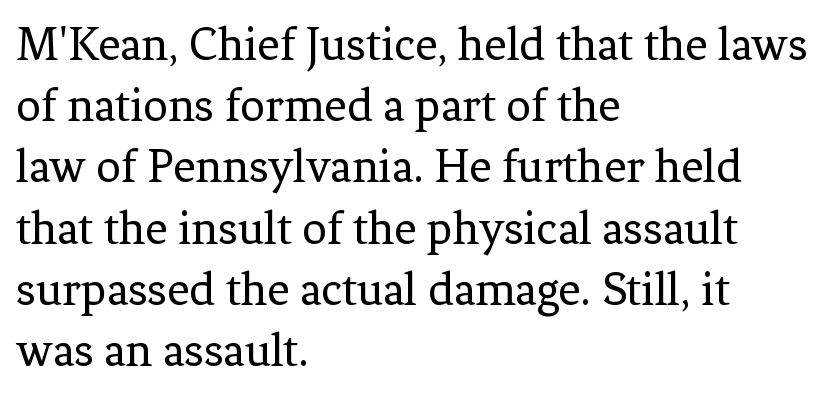
{"serif": "yes", "italic": "no", "bold": "no", "weight": "regular", "width": "normal", "stroke_contrast": "low", "x_height": "medium", "monospaced": "no", "underline": "no", "align": "left", "line_spacing": "normal", "line_spacing_ratio": 1.25, "letter_spacing": "normal", "letter_spacing_em": 0.0, "glyph_px": 49}
